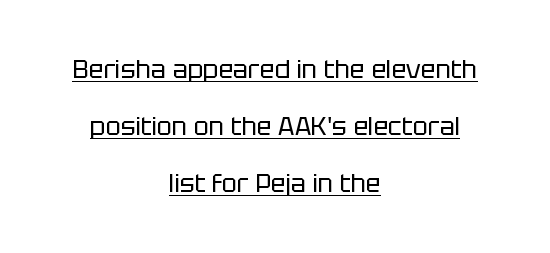
Q: Is the text bold? A: No.
Q: Is the text italic (slanted)? A: No, it is upright.
Q: Is the text underlined? A: Yes.
Q: How is the paragraph aligned? A: Centered.
Q: Is the spacing between letters normal or unusually wide? A: Normal.
Q: Is the spacing between lines tight, normal or loose? A: Loose.
